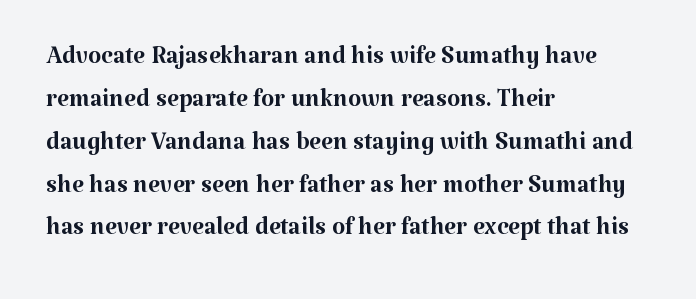
The foot of each line stays bare and open. The face used here is rendered with its standard letterfit. Vertical stems look standard width or narrower in stroke. Upright lettering throughout. Horizontally, the lines are justified to the leading edge only.
